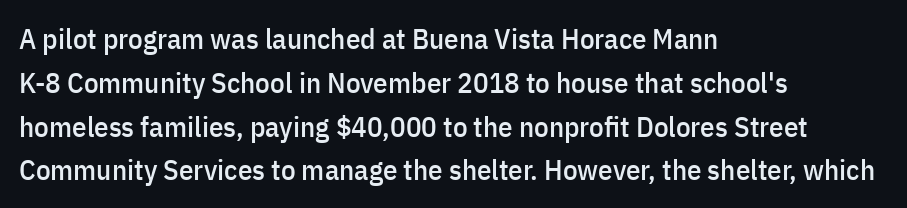
Upright lettering throughout. Letterform terminals end flat and unadorned throughout the passage. Inter-character spacing is left at the font's built-in metrics. Compared with typical paragraphs, the rows here are spaced about the same.
